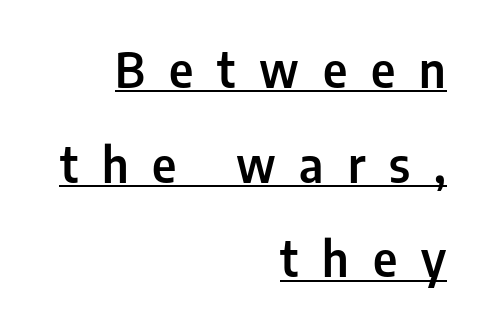
Leftover space on each line is placed entirely before the opening word. Each letter's strokes conclude bluntly, with no projecting serifs. This sample uses an upright cut, with every glyph sitting square on the baseline. You could fit nearly another row in the gap between these rows.
